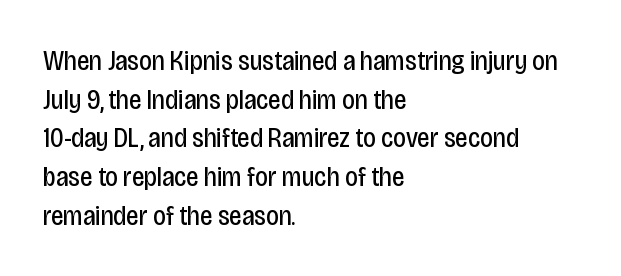
Compared with typical body copy, the letter spacing here is the same. The lines in this sample share a left origin and differ only in where they stop. On a weight scale, this lands at 450 or below. No feet cap the strokes, marking this as sans-serif type. Clear beneath every line of the passage.
